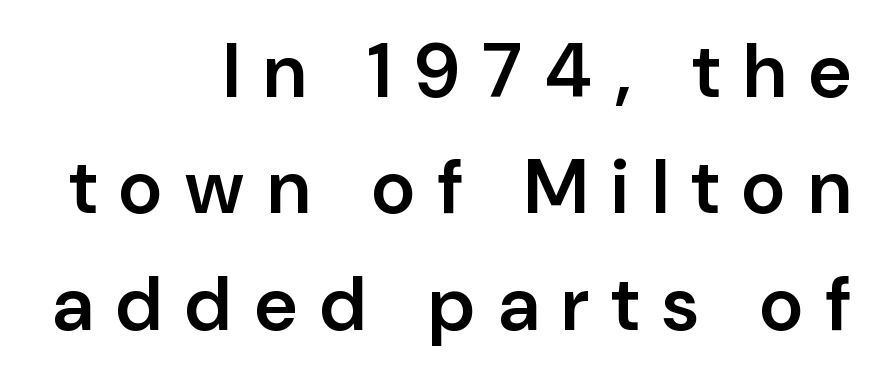
The image shows 76 px semibold sans-serif type, upright; set right-aligned, normal line spacing (1.53x), unusually wide letter spacing (+0.3 em), not underlined; low stroke contrast and a medium x-height.
